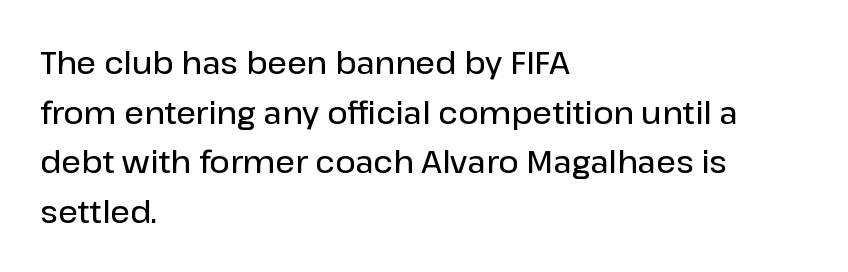
Q: Is the text bold? A: Semi-bold.
Q: Is the text italic (slanted)? A: No, it is upright.
Q: Is the typeface a serif or a sans-serif typeface? A: Sans-serif.
Q: Is the text underlined? A: No.
Q: How is the paragraph aligned? A: Left-aligned.
Q: Is the spacing between letters normal or unusually wide? A: Normal.
Q: Is the spacing between lines tight, normal or loose? A: Normal.
Q: Width (condensed, normal, or wide)? A: Normal.
Q: Stroke contrast? A: Low.
Q: x-height? A: Medium.
Q: Monospaced? A: No.
